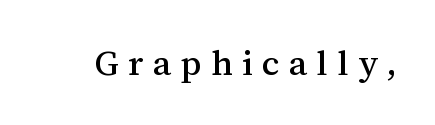
Q: Is the text italic (slanted)? A: No, it is upright.
Q: Is the typeface a serif or a sans-serif typeface? A: Serif.
Q: Is the text underlined? A: No.
Q: Is the spacing between letters normal or unusually wide? A: Unusually wide.
Q: Width (condensed, normal, or wide)? A: Normal.
Q: Stroke contrast? A: Medium.
Q: x-height? A: Medium.
Q: Monospaced? A: No.
